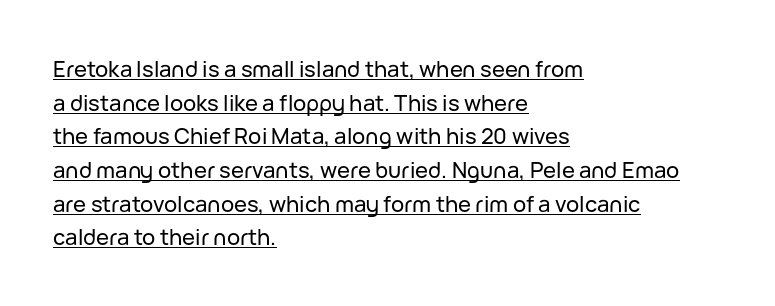
The image shows 22 px text type, upright; set left-aligned, normal line spacing (1.53x), normal letter spacing, underlined.
